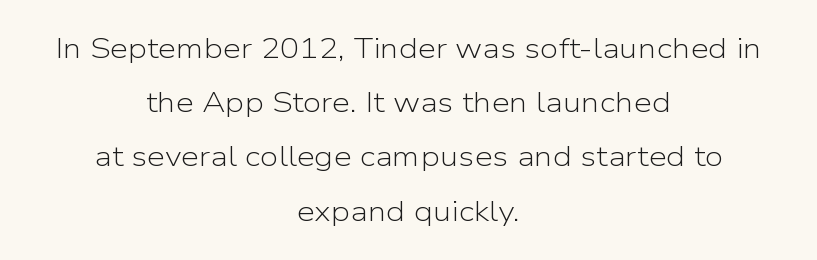
Q: Is the text bold? A: No.
Q: Is the text italic (slanted)? A: No, it is upright.
Q: Is the typeface a serif or a sans-serif typeface? A: Sans-serif.
Q: Is the text underlined? A: No.
Q: How is the paragraph aligned? A: Centered.
Q: Is the spacing between letters normal or unusually wide? A: Normal.
Q: Width (condensed, normal, or wide)? A: Normal.
Q: Stroke contrast? A: Low.
Q: x-height? A: Medium.
Q: Monospaced? A: No.
